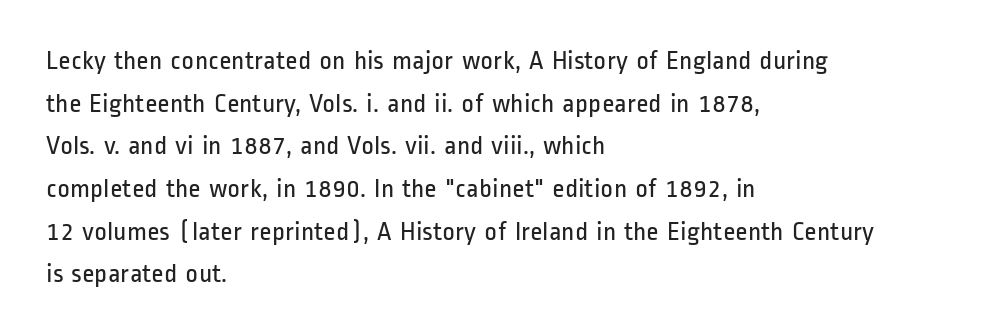
{"italic": "no", "bold": "no", "underline": "no", "align": "left", "line_spacing": "normal", "line_spacing_ratio": 1.58, "letter_spacing": "normal", "letter_spacing_em": 0.0, "glyph_px": 27}
